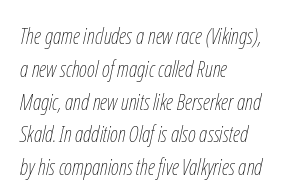
Q: Is the text bold? A: No.
Q: Is the text italic (slanted)? A: Yes, it leans right by about 12 degrees.
Q: Is the text underlined? A: No.
Q: How is the paragraph aligned? A: Left-aligned.
Q: Is the spacing between letters normal or unusually wide? A: Normal.
Q: Is the spacing between lines tight, normal or loose? A: Normal.
